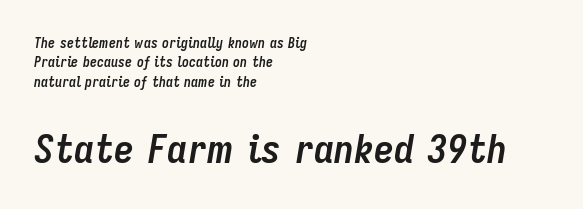
Q: Is the text bold? A: Yes.
Q: Is the text italic (slanted)? A: Yes, it leans right by about 9 degrees.
Q: Is the text underlined? A: No.
Q: How is the paragraph aligned? A: Left-aligned.
Q: Is the spacing between letters normal or unusually wide? A: Normal.
Q: Is the spacing between lines tight, normal or loose? A: Normal.
Q: Which block of text is set in a larger size, the first (top) or the second (bottom)? A: The second (bottom) one.
Q: Width (condensed, normal, or wide)? A: Condensed.
Q: Stroke contrast? A: Low.
Q: x-height? A: Medium.
Q: Monospaced? A: No.
